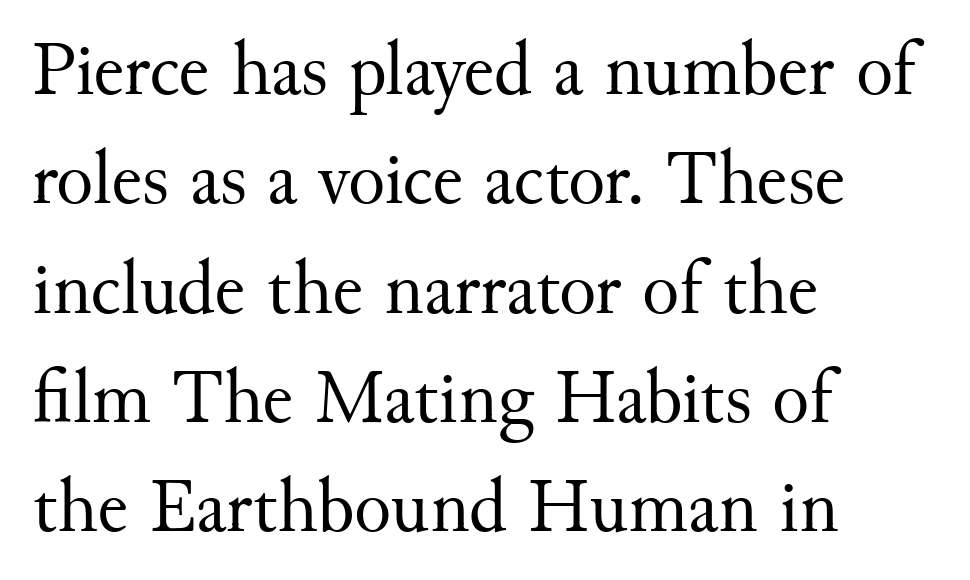
The image shows 77 px regular-weight serif type, upright; set left-aligned, normal line spacing (1.42x), normal letter spacing, not underlined; medium stroke contrast and a small x-height.
